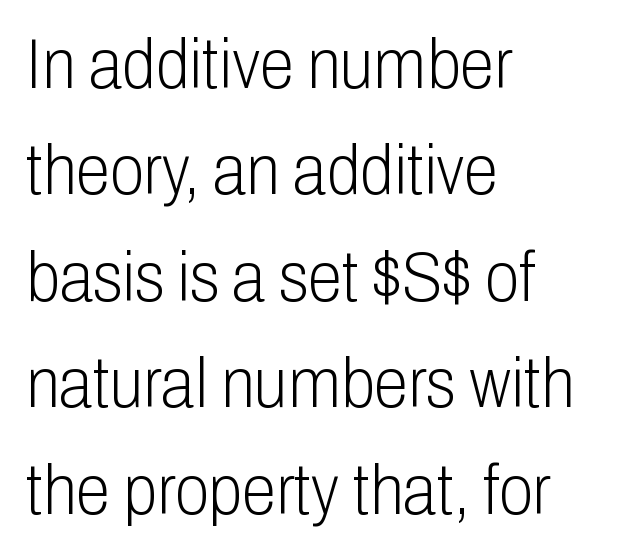
The image shows 70 px light, condensed sans-serif type, upright; set left-aligned, normal line spacing (1.52x), normal letter spacing, not underlined; low stroke contrast and a medium x-height.
